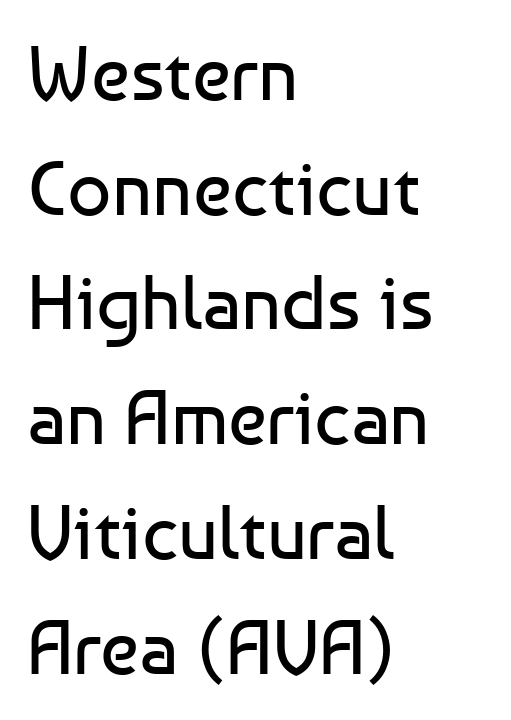
Q: Is the text bold? A: No.
Q: Is the text italic (slanted)? A: No, it is upright.
Q: Is the typeface a serif or a sans-serif typeface? A: Sans-serif.
Q: Is the text underlined? A: No.
Q: How is the paragraph aligned? A: Left-aligned.
Q: Is the spacing between letters normal or unusually wide? A: Normal.
Q: Is the spacing between lines tight, normal or loose? A: Normal.
Q: Width (condensed, normal, or wide)? A: Normal.
Q: Stroke contrast? A: Low.
Q: x-height? A: Medium.
Q: Monospaced? A: No.
